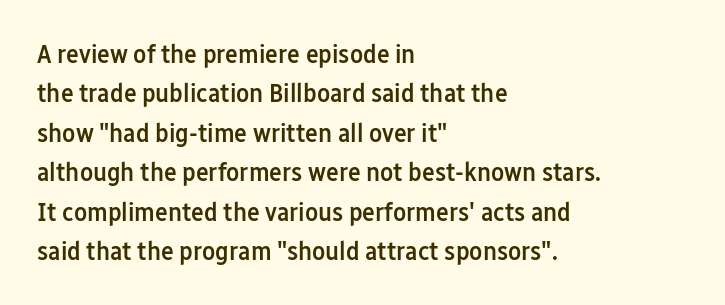
The image shows 27 px text type, upright; set left-aligned, normal line spacing (1.46x), normal letter spacing, not underlined.
